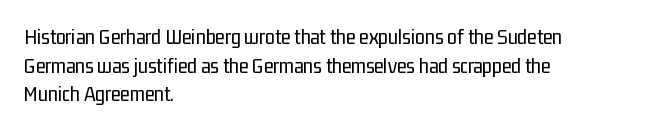
The image shows 22 px text type, upright; set left-aligned, normal line spacing (1.3x), normal letter spacing, not underlined.
